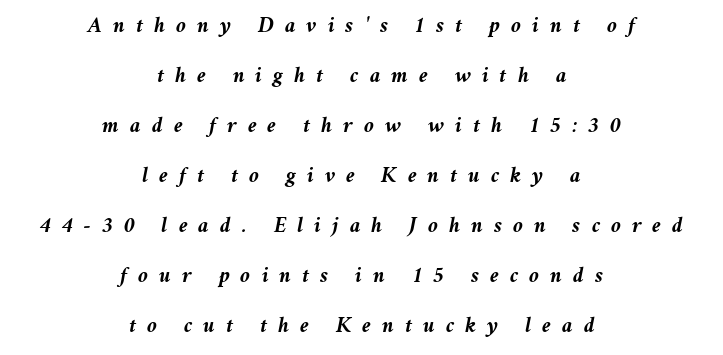
{"italic": "yes", "lean": "right", "slant_degrees": 11, "bold": "yes", "underline": "no", "align": "center", "line_spacing": "loose", "line_spacing_ratio": 2.27, "letter_spacing": "wide", "letter_spacing_em": 0.5, "glyph_px": 22}
